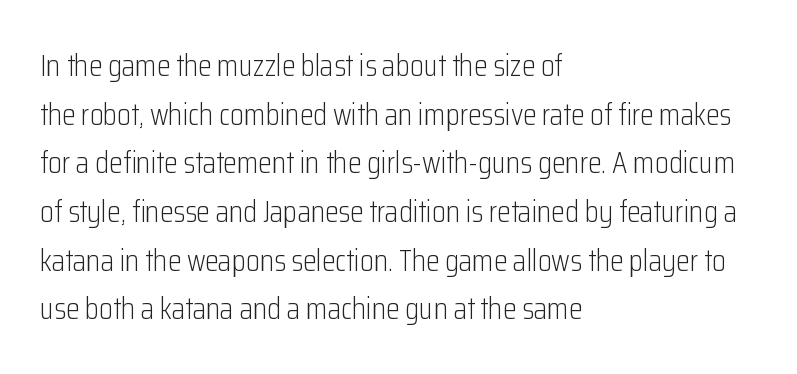
Q: Is the text bold? A: No.
Q: Is the text italic (slanted)? A: No, it is upright.
Q: Is the typeface a serif or a sans-serif typeface? A: Sans-serif.
Q: Is the text underlined? A: No.
Q: How is the paragraph aligned? A: Left-aligned.
Q: Is the spacing between letters normal or unusually wide? A: Normal.
Q: Is the spacing between lines tight, normal or loose? A: Normal.
Q: Width (condensed, normal, or wide)? A: Condensed.
Q: Stroke contrast? A: Low.
Q: x-height? A: Medium.
Q: Monospaced? A: No.
